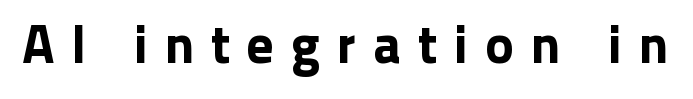
The image shows 54 px sans-serif type, upright; set unusually wide letter spacing (+0.31 em), not underlined; low stroke contrast and a medium x-height.
